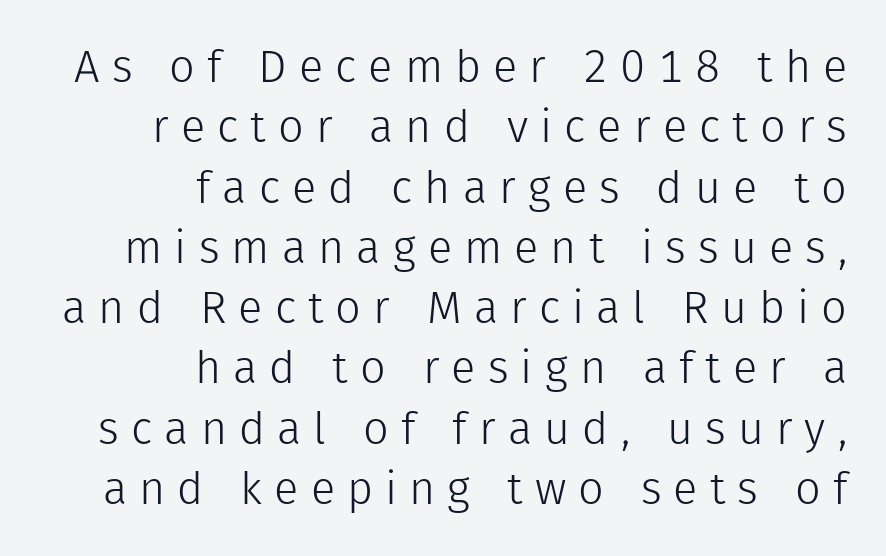
The image shows 45 px light sans-serif type, upright; set right-aligned, normal line spacing (1.34x), unusually wide letter spacing (+0.27 em), not underlined; low stroke contrast and a medium x-height.
